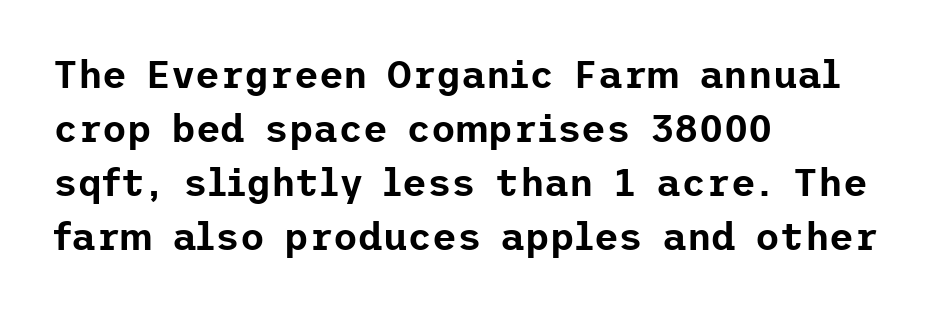
Q: Is the text italic (slanted)? A: No, it is upright.
Q: Is the typeface a serif or a sans-serif typeface? A: Sans-serif.
Q: Is the text underlined? A: No.
Q: How is the paragraph aligned? A: Left-aligned.
Q: Is the spacing between letters normal or unusually wide? A: Normal.
Q: Is the spacing between lines tight, normal or loose? A: Normal.
Q: Width (condensed, normal, or wide)? A: Normal.
Q: Stroke contrast? A: Low.
Q: x-height? A: Medium.
